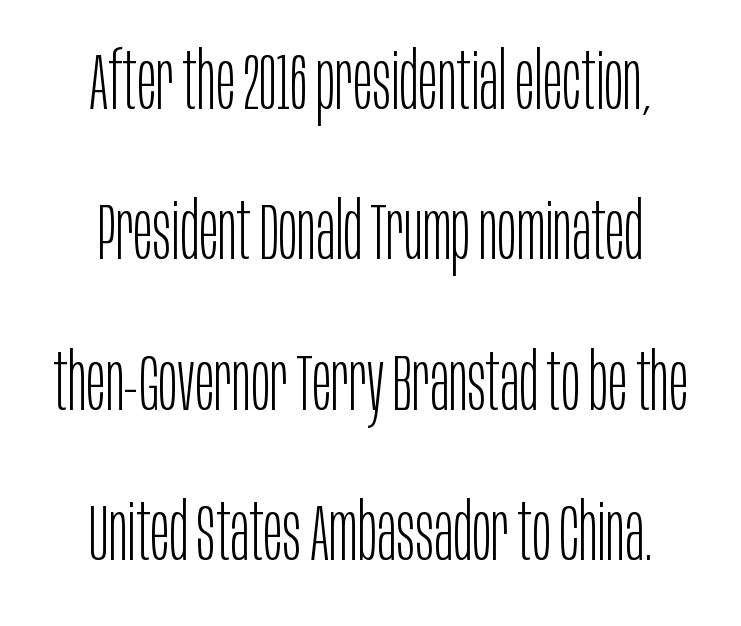
Nothing unusual about the tracking: characters are spaced as the font intends. Grotesque or geometric, the face here clearly has no serifs. Underline: absent. This is not heavy type; no bold has been used. Is this a fixed-width face? No — the glyphs have proportional, varying widths.
